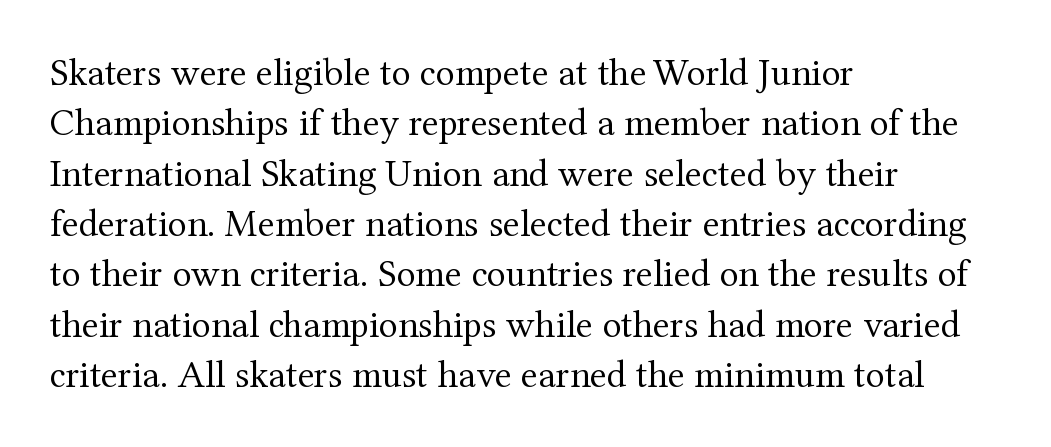
{"serif": "yes", "italic": "no", "bold": "no", "weight": "regular", "width": "normal", "stroke_contrast": "medium", "x_height": "medium", "monospaced": "no", "underline": "no", "align": "left", "line_spacing": "normal", "line_spacing_ratio": 1.29, "letter_spacing": "normal", "letter_spacing_em": 0.0, "glyph_px": 39}
